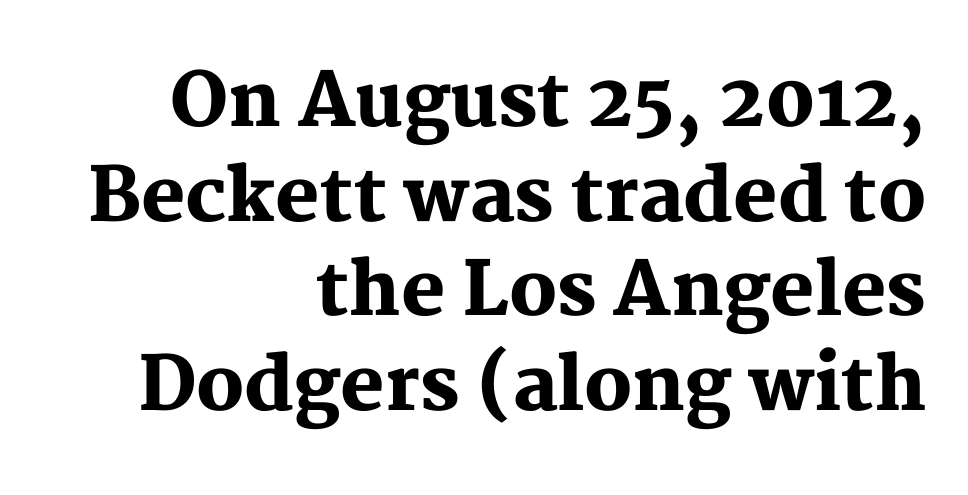
The image shows 74 px heavy serif type, upright; set right-aligned, normal line spacing (1.28x), normal letter spacing, not underlined; medium stroke contrast and a medium x-height.
